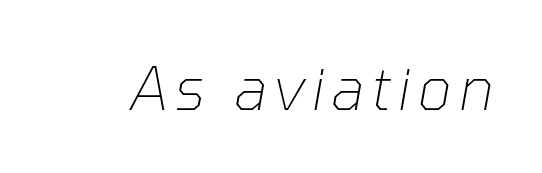
Q: Is the text bold? A: No.
Q: Is the text italic (slanted)? A: Yes, it leans right by about 10 degrees.
Q: Is the text underlined? A: No.
Q: Width (condensed, normal, or wide)? A: Normal.
Q: Stroke contrast? A: Low.
Q: x-height? A: Medium.
Q: Monospaced? A: No.
